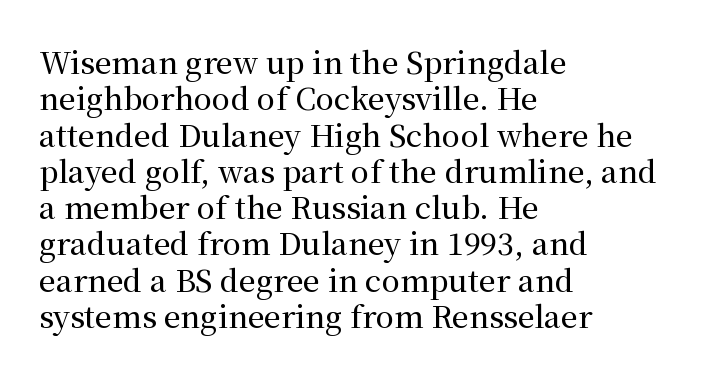
{"serif": "yes", "italic": "no", "width": "normal", "stroke_contrast": "medium", "x_height": "medium", "monospaced": "no", "underline": "no", "align": "left", "line_spacing_ratio": 1.21, "letter_spacing": "normal", "letter_spacing_em": 0.0, "glyph_px": 30}
